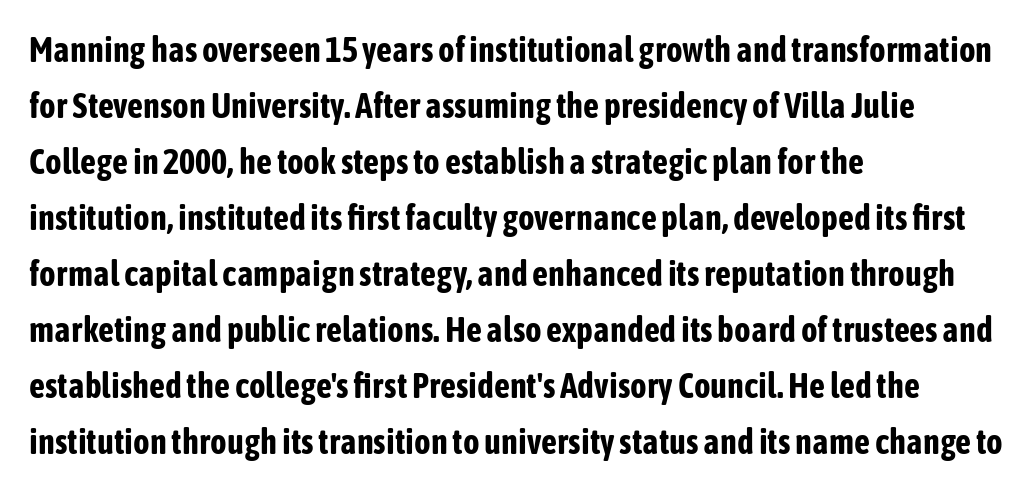
{"serif": "no", "italic": "no", "bold": "yes", "weight": "bold", "width": "condensed", "stroke_contrast": "low", "x_height": "medium", "monospaced": "no", "underline": "no", "align": "left", "line_spacing": "normal", "line_spacing_ratio": 1.6, "letter_spacing": "normal", "letter_spacing_em": 0.0, "glyph_px": 35}
